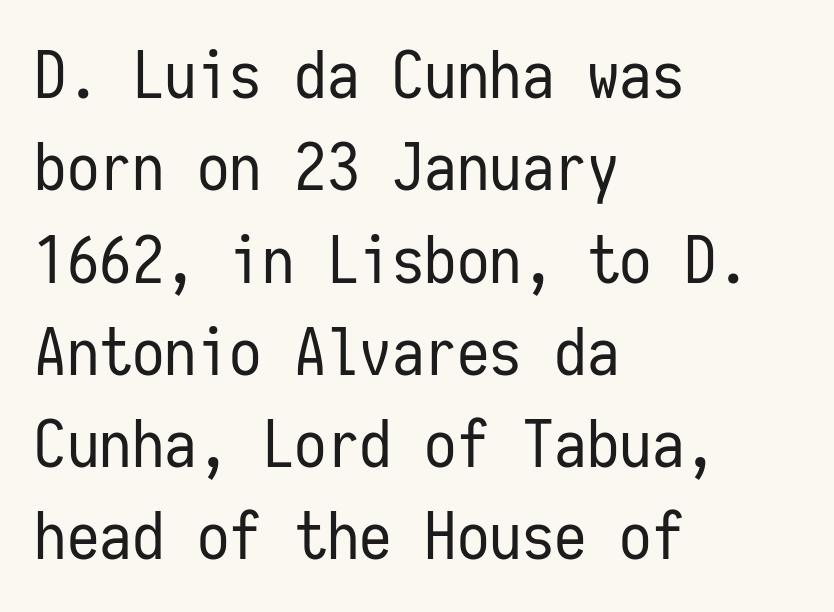
{"serif": "no", "italic": "no", "bold": "no", "weight": "regular", "width": "condensed", "stroke_contrast": "low", "x_height": "medium", "monospaced": "yes", "underline": "no", "align": "left", "line_spacing": "normal", "line_spacing_ratio": 1.42, "letter_spacing": "normal", "letter_spacing_em": 0.0, "glyph_px": 65}
